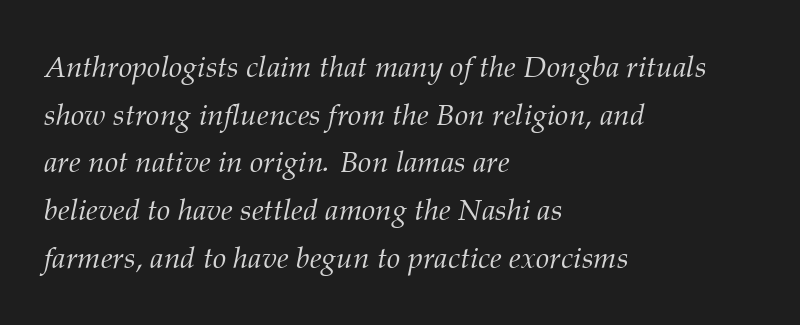
Q: Is the text bold? A: No.
Q: Is the text italic (slanted)? A: Yes, it leans right by about 12 degrees.
Q: Is the typeface a serif or a sans-serif typeface? A: Serif.
Q: Is the text underlined? A: No.
Q: How is the paragraph aligned? A: Left-aligned.
Q: Is the spacing between letters normal or unusually wide? A: Normal.
Q: Is the spacing between lines tight, normal or loose? A: Normal.
Q: Width (condensed, normal, or wide)? A: Normal.
Q: Stroke contrast? A: Medium.
Q: x-height? A: Medium.
Q: Monospaced? A: No.
